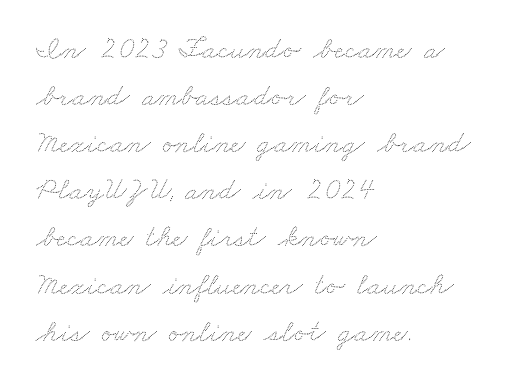
The image shows 31 px wide type; set left-aligned, normal line spacing (1.52x), normal letter spacing, not underlined; low stroke contrast and a small x-height.
